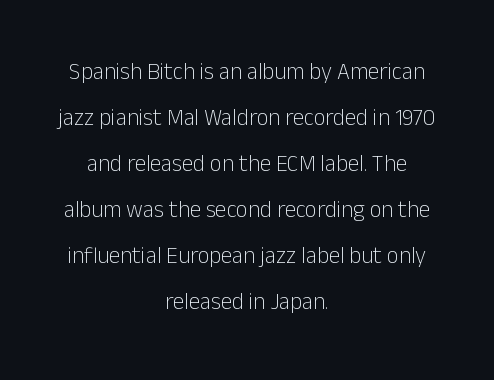
{"italic": "no", "bold": "no", "underline": "no", "align": "center", "line_spacing": "loose", "line_spacing_ratio": 2.0, "letter_spacing": "normal", "letter_spacing_em": 0.0, "glyph_px": 23}
